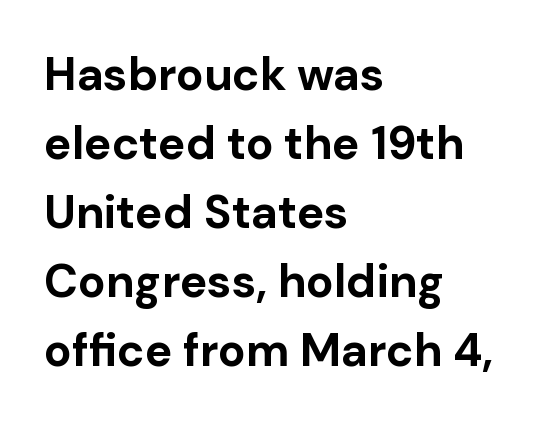
The image shows 46 px bold sans-serif type, upright; set left-aligned, normal line spacing (1.5x), normal letter spacing, not underlined; low stroke contrast and a medium x-height.
